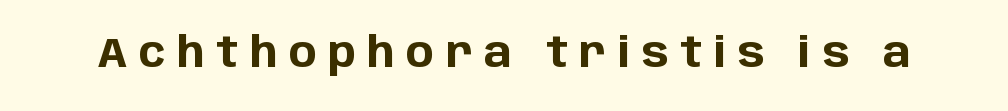
The image shows 42 px bold sans-serif type, upright; set unusually wide letter spacing (+0.27 em), not underlined; low stroke contrast and a large x-height.
